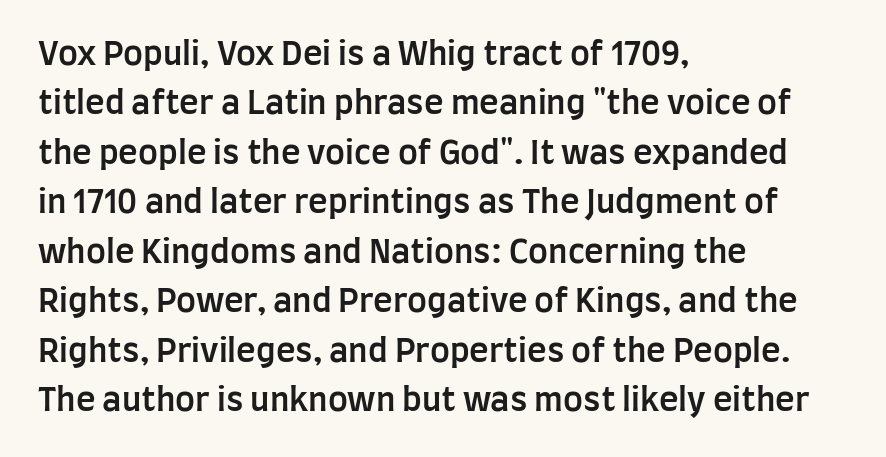
The image shows 33 px semibold, condensed sans-serif type, upright; set left-aligned, normal line spacing (1.5x), normal letter spacing, not underlined; low stroke contrast and a large x-height.
